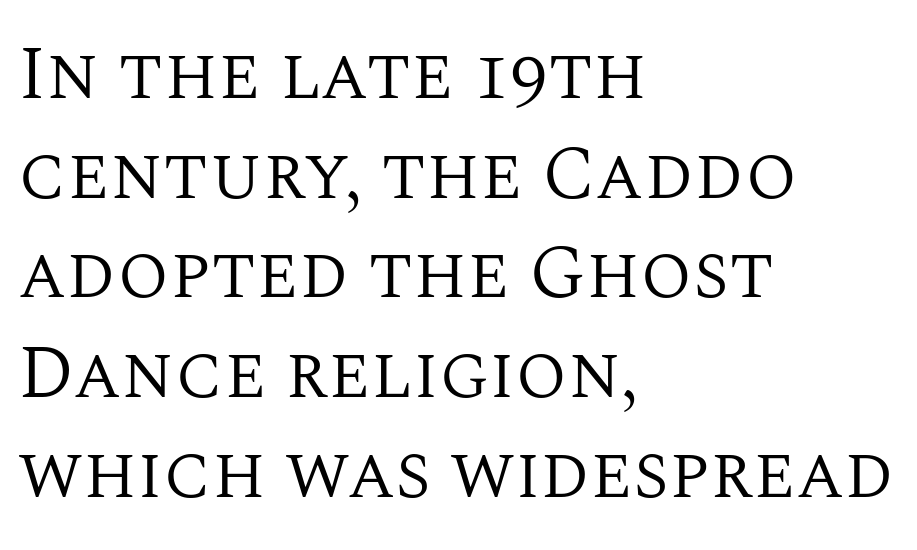
Q: Is the text bold? A: No.
Q: Is the text italic (slanted)? A: No, it is upright.
Q: Is the typeface a serif or a sans-serif typeface? A: Serif.
Q: Is the text underlined? A: No.
Q: How is the paragraph aligned? A: Left-aligned.
Q: Is the spacing between letters normal or unusually wide? A: Normal.
Q: Is the spacing between lines tight, normal or loose? A: Normal.
Q: Width (condensed, normal, or wide)? A: Normal.
Q: Stroke contrast? A: Medium.
Q: x-height? A: Large.
Q: Monospaced? A: No.
